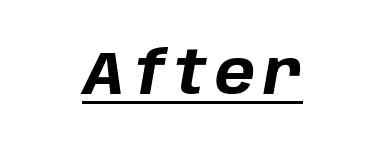
The image shows 60 px bold type, italic (leaning right); set underlined; low stroke contrast and a large x-height.
